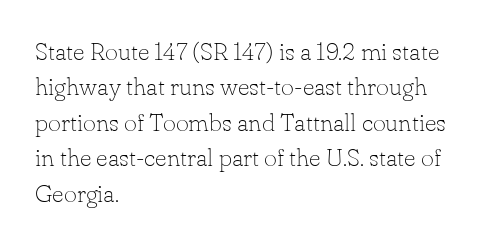
Q: Is the text bold? A: No.
Q: Is the text italic (slanted)? A: No, it is upright.
Q: Is the text underlined? A: No.
Q: How is the paragraph aligned? A: Left-aligned.
Q: Is the spacing between letters normal or unusually wide? A: Normal.
Q: Is the spacing between lines tight, normal or loose? A: Normal.
